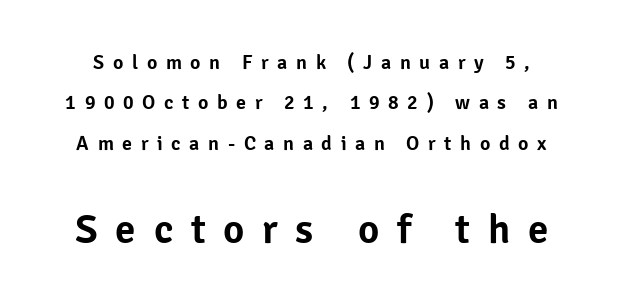
The image shows 41 px sans-serif type, upright; set loose line spacing (2.02x), unusually wide letter spacing (+0.43 em), not underlined; the second (bottom) block is 2.05x larger; low stroke contrast and a medium x-height.
